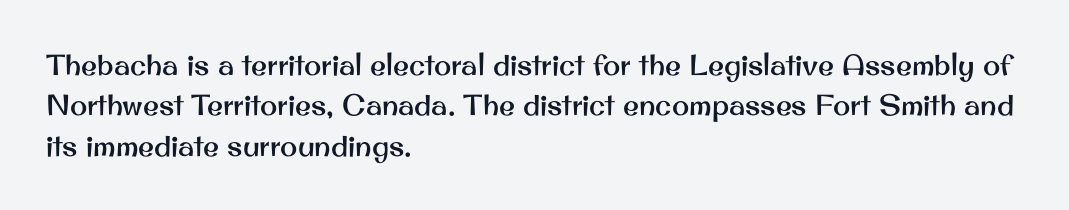
Italic? Not at all — the glyphs are vertical. What stands out about the letter spacing? Nothing — it is the standard amount. Short and long lines alike share a common starting point at left. Successive baselines arrive at the customary interval. A typesetter would call this proportional, since set widths differ per character.
